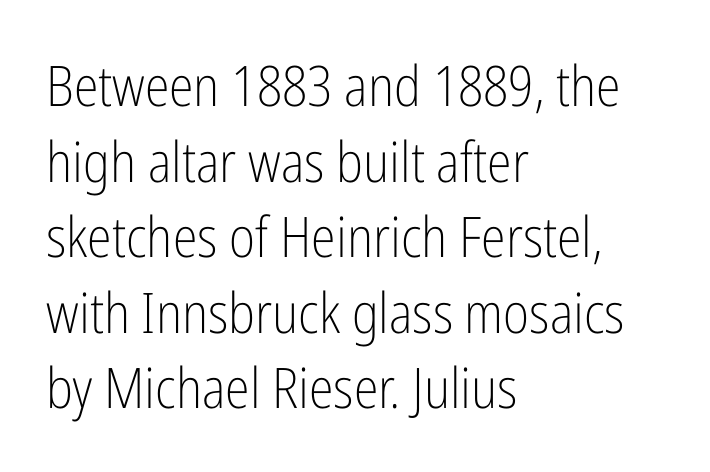
{"serif": "no", "italic": "no", "bold": "no", "weight": "light", "width": "condensed", "stroke_contrast": "low", "x_height": "medium", "monospaced": "no", "underline": "no", "align": "left", "line_spacing": "normal", "line_spacing_ratio": 1.35, "letter_spacing": "normal", "letter_spacing_em": 0.0, "glyph_px": 56}
